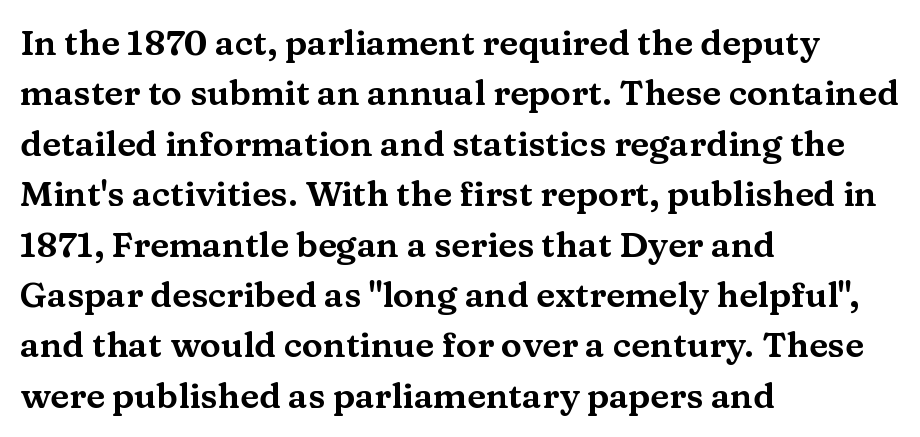
The image shows 35 px wide serif type, upright; set left-aligned, normal line spacing (1.44x), normal letter spacing, not underlined; medium stroke contrast and a medium x-height.
